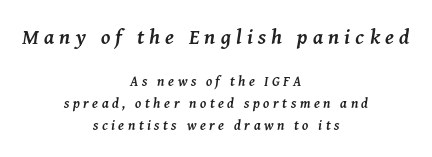
The image shows 21 px bold type, italic (leaning right); set centered, normal line spacing (1.58x), unusually wide letter spacing (+0.25 em), not underlined; the first (top) block is 1.5x larger.
